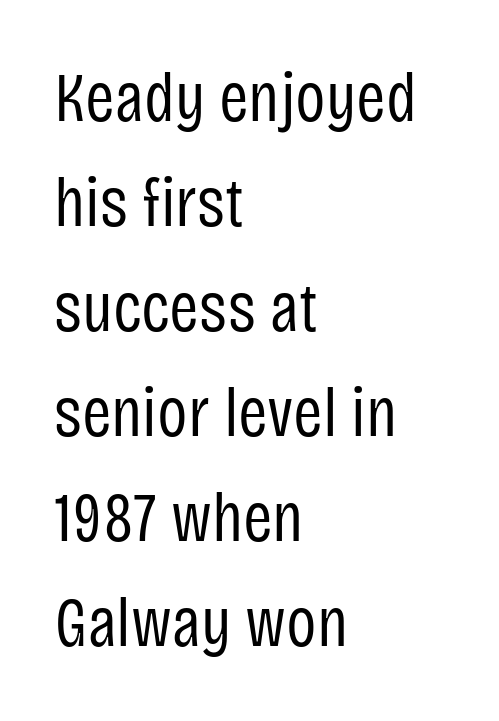
{"serif": "no", "italic": "no", "bold": "no", "weight": "regular", "width": "condensed", "stroke_contrast": "low", "x_height": "large", "monospaced": "no", "underline": "no", "align": "left", "line_spacing": "normal", "line_spacing_ratio": 1.48, "letter_spacing": "normal", "letter_spacing_em": 0.0, "glyph_px": 71}
